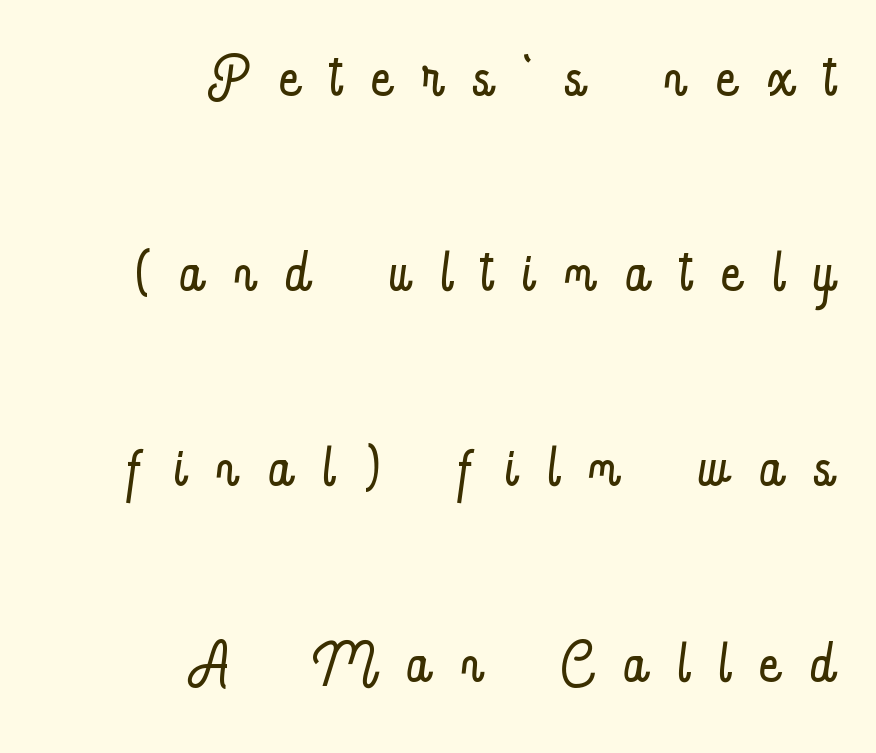
A great deal of white space separates one row of letters from the next. Unbolded letterforms with no extra heft. The passage is arranged like a letterhead date or caption credit — flush right. Looks like regular typesetting: each glyph gets only the width it needs.
